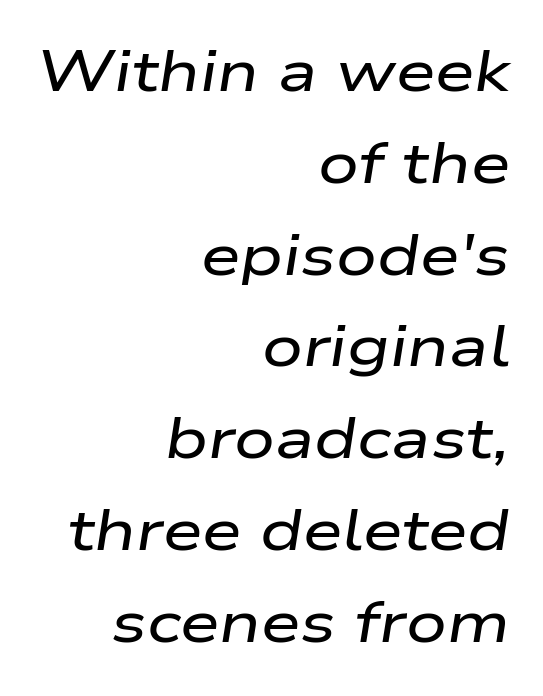
Type without underlining. Is this a fixed-width face? No — the glyphs have proportional, varying widths. Casual observation: everything's shoved over to the right. The typography opts for an oblique posture over an upright one.
